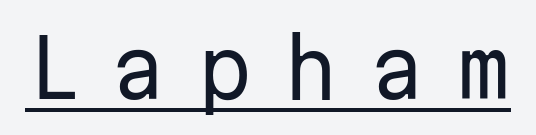
The image shows 79 px regular-weight sans-serif type, upright, monospaced; set unusually wide letter spacing (+0.39 em), underlined; low stroke contrast and a medium x-height.
